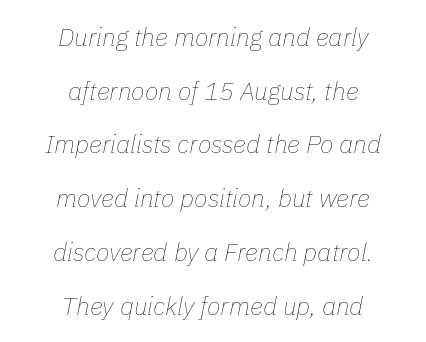
The image shows 25 px text type, italic (leaning right); set centered, loose line spacing (2.15x), normal letter spacing, not underlined.
